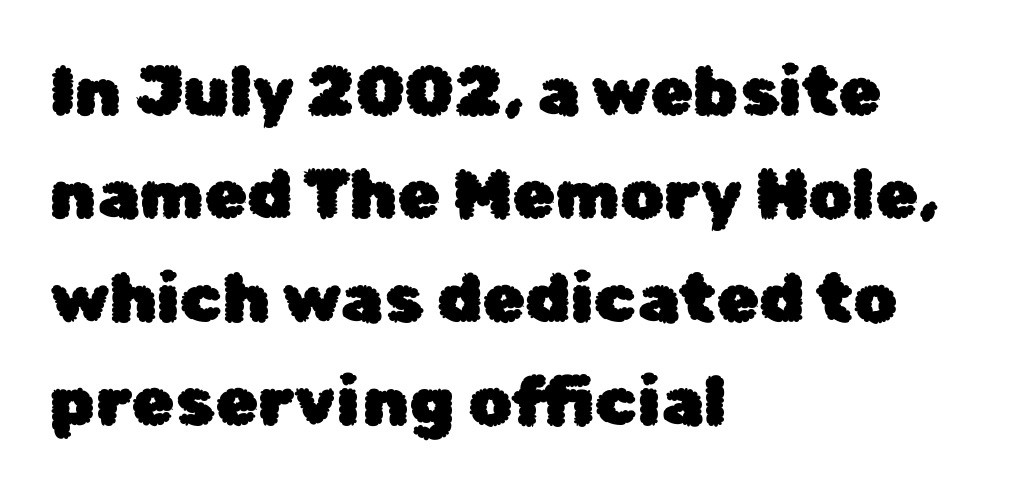
{"serif": "no", "italic": "no", "width": "normal", "stroke_contrast": "low", "x_height": "medium", "monospaced": "no", "underline": "no", "align": "left", "line_spacing": "normal", "line_spacing_ratio": 1.5, "letter_spacing": "normal", "letter_spacing_em": 0.0, "glyph_px": 69}
